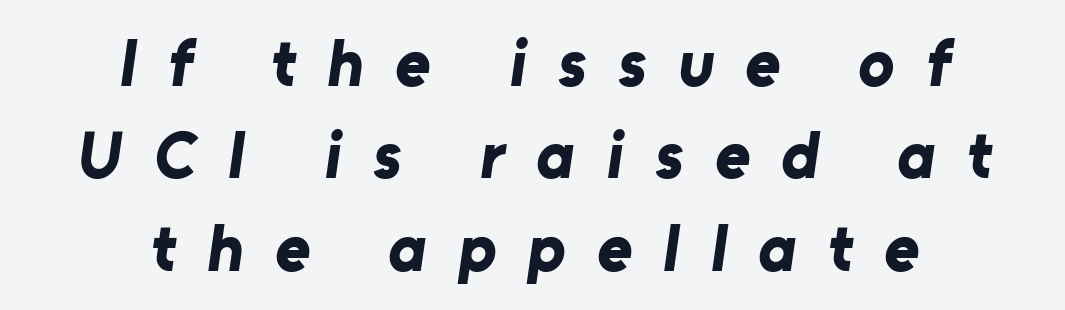
The image shows 67 px bold sans-serif type; set centered, normal line spacing (1.38x), unusually wide letter spacing (+0.47 em), not underlined; low stroke contrast and a medium x-height.
